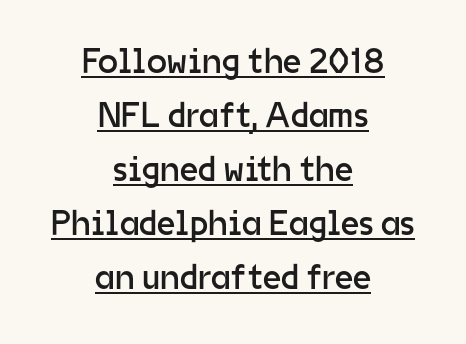
Q: Is the text bold? A: No.
Q: Is the text italic (slanted)? A: No, it is upright.
Q: Is the typeface a serif or a sans-serif typeface? A: Sans-serif.
Q: Is the text underlined? A: Yes.
Q: How is the paragraph aligned? A: Centered.
Q: Is the spacing between letters normal or unusually wide? A: Normal.
Q: Is the spacing between lines tight, normal or loose? A: Normal.
Q: Width (condensed, normal, or wide)? A: Normal.
Q: Stroke contrast? A: Low.
Q: x-height? A: Medium.
Q: Monospaced? A: No.
